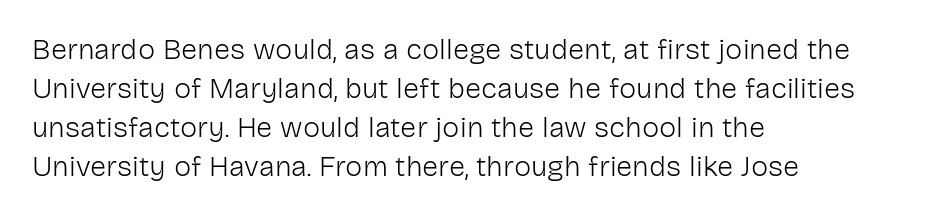
Q: Is the text bold? A: No.
Q: Is the text italic (slanted)? A: No, it is upright.
Q: Is the typeface a serif or a sans-serif typeface? A: Sans-serif.
Q: Is the text underlined? A: No.
Q: How is the paragraph aligned? A: Left-aligned.
Q: Is the spacing between letters normal or unusually wide? A: Normal.
Q: Is the spacing between lines tight, normal or loose? A: Normal.
Q: Width (condensed, normal, or wide)? A: Normal.
Q: Stroke contrast? A: Low.
Q: x-height? A: Medium.
Q: Monospaced? A: No.
